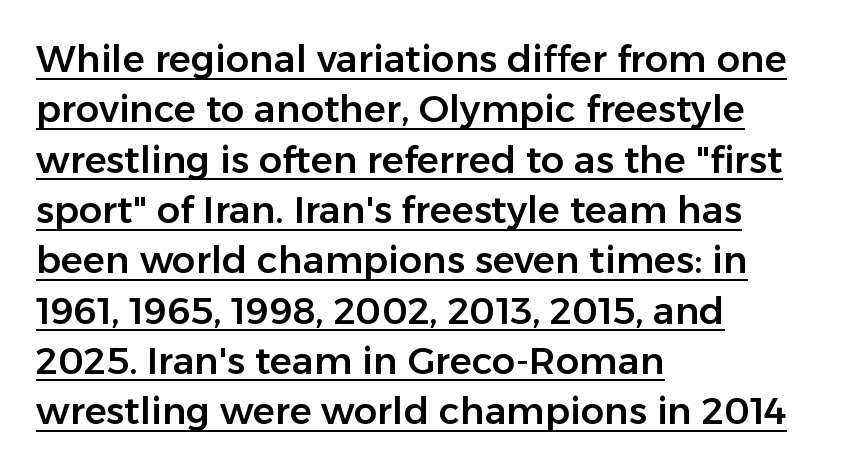
Baseline-to-baseline distance is the conventional proportion of letter height. Default kerning and tracking; the words read as compact shapes. In terms of posture, this sample is upright. Spacing verdict: proportional, widths tailored to each character.
